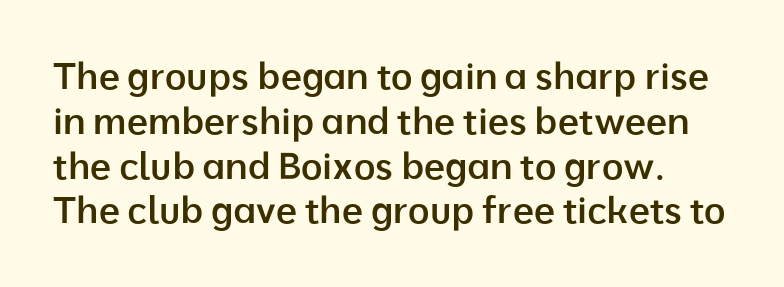
This sample uses a sans-serif face. You could not count columns in this text — the font is proportionally spaced. Unlike italic type, these characters show no tilt at all. Slightly chunky letters — semibold, I'd say, not full bold. Words appear dense and cohesive because spacing is normal.
